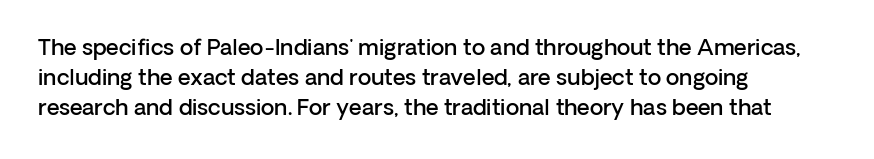
The image shows 22 px text type, upright; set left-aligned, normal line spacing (1.36x), normal letter spacing, not underlined.
